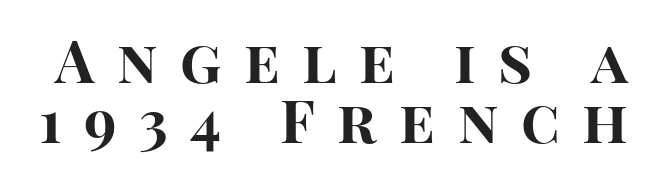
Q: Is the text bold? A: Yes.
Q: Is the text italic (slanted)? A: No, it is upright.
Q: Is the typeface a serif or a sans-serif typeface? A: Sans-serif.
Q: Is the text underlined? A: No.
Q: Is the spacing between letters normal or unusually wide? A: Unusually wide.
Q: Is the spacing between lines tight, normal or loose? A: Tight.
Q: Width (condensed, normal, or wide)? A: Normal.
Q: Stroke contrast? A: High.
Q: x-height? A: Large.
Q: Monospaced? A: No.
